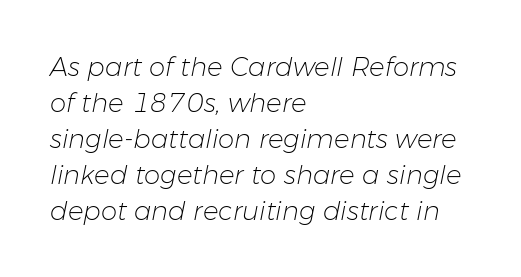
The image shows 26 px text type, italic (leaning right); set left-aligned, normal line spacing (1.38x), normal letter spacing, not underlined.
